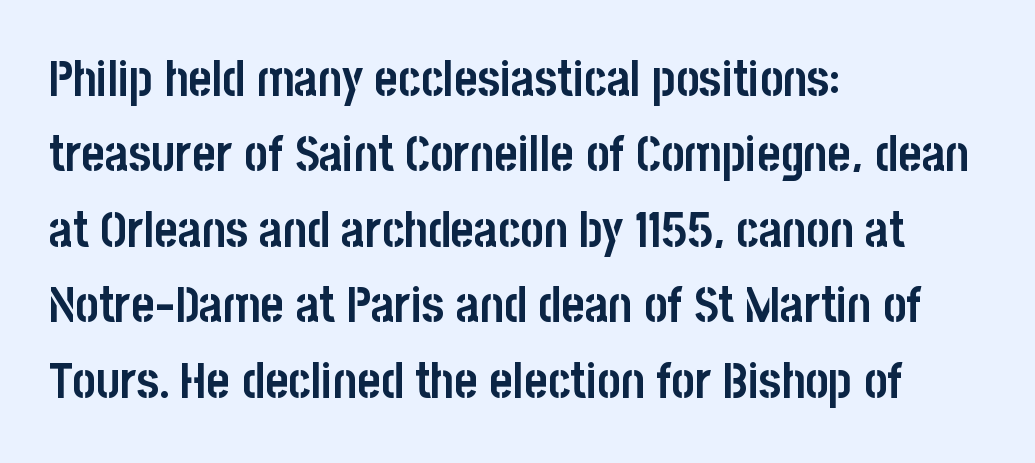
Posture: upright roman. Observe the absence of serifs on each vertical stroke in this sample. The sample has been set heavy, in full bold. Is this a fixed-width face? No — the glyphs have proportional, varying widths. A student would call this left alignment; a typographer would say flush left, rag right. Does the leading feel generous? No, just average.
